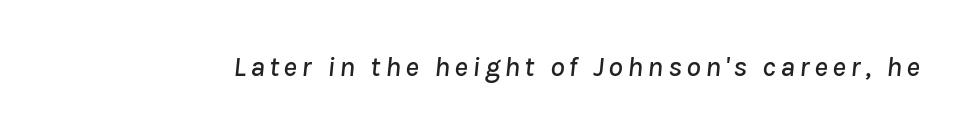
Q: Is the text italic (slanted)? A: Yes, it leans right by about 8 degrees.
Q: Is the text underlined? A: No.
Q: Width (condensed, normal, or wide)? A: Normal.
Q: Stroke contrast? A: Low.
Q: x-height? A: Medium.
Q: Monospaced? A: No.
